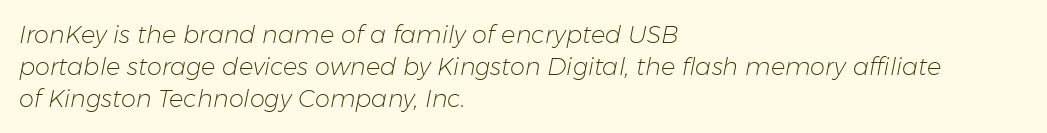
The image shows 24 px text type, italic (leaning right); set left-aligned, normal line spacing (1.33x), normal letter spacing, not underlined.
